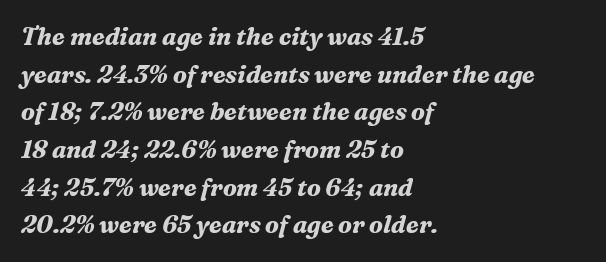
{"italic": "yes", "lean": "right", "slant_degrees": 16, "bold": "yes", "underline": "no", "align": "left", "line_spacing": "normal", "line_spacing_ratio": 1.57, "letter_spacing": "normal", "letter_spacing_em": 0.0, "glyph_px": 24}
